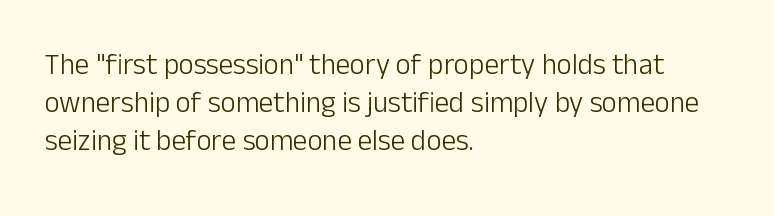
Q: Is the text bold? A: No.
Q: Is the text italic (slanted)? A: No, it is upright.
Q: Is the typeface a serif or a sans-serif typeface? A: Sans-serif.
Q: Is the text underlined? A: No.
Q: How is the paragraph aligned? A: Left-aligned.
Q: Is the spacing between letters normal or unusually wide? A: Normal.
Q: Is the spacing between lines tight, normal or loose? A: Normal.
Q: Width (condensed, normal, or wide)? A: Normal.
Q: Stroke contrast? A: Low.
Q: x-height? A: Medium.
Q: Monospaced? A: No.
